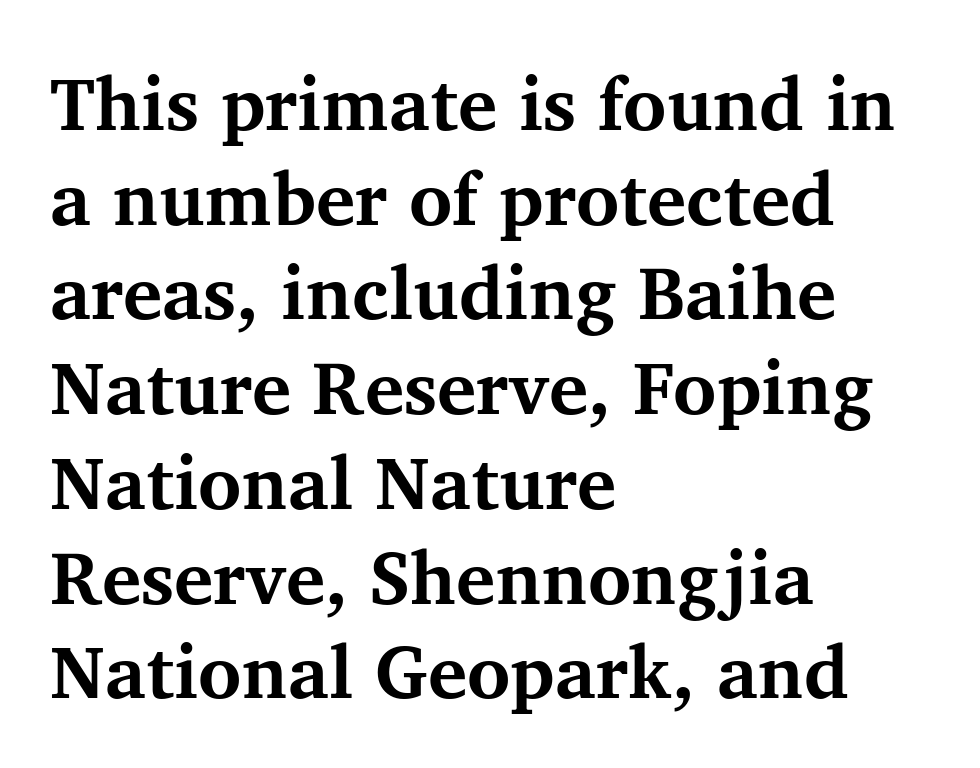
{"serif": "yes", "italic": "no", "bold": "yes", "weight": "bold", "width": "normal", "stroke_contrast": "medium", "x_height": "medium", "monospaced": "no", "underline": "no", "align": "left", "line_spacing": "normal", "line_spacing_ratio": 1.28, "letter_spacing": "normal", "letter_spacing_em": 0.0, "glyph_px": 74}
